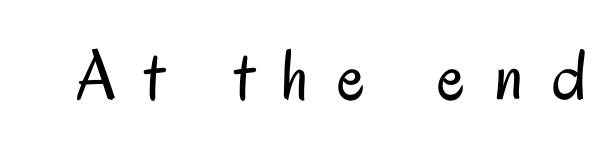
The image shows 73 px regular-weight, condensed sans-serif type, upright; set unusually wide letter spacing (+0.4 em), not underlined; low stroke contrast and a small x-height.
